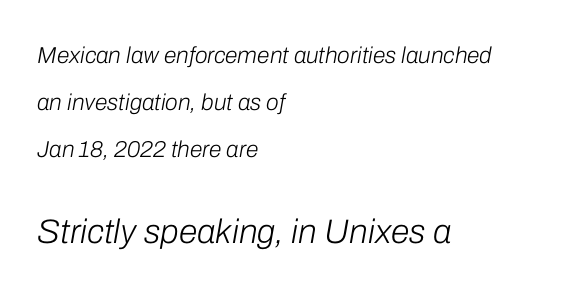
{"italic": "yes", "lean": "right", "slant_degrees": 10, "bold": "no", "weight": "light", "width": "normal", "stroke_contrast": "low", "x_height": "medium", "monospaced": "no", "underline": "no", "align": "left", "line_spacing": "loose", "line_spacing_ratio": 2.04, "letter_spacing": "normal", "letter_spacing_em": 0.0, "larger_block": "second", "size_ratio": 1.48, "glyph_px": 34}
